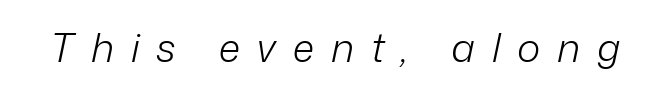
In terms of letterspacing, this is a distinctly airy, spread setting. Nobody drew a line under any word here. There's an unmistakable incline to the writing here. A quiet, ordinary-to-light weight characterises the typeface. Spacing verdict: proportional, widths tailored to each character.
